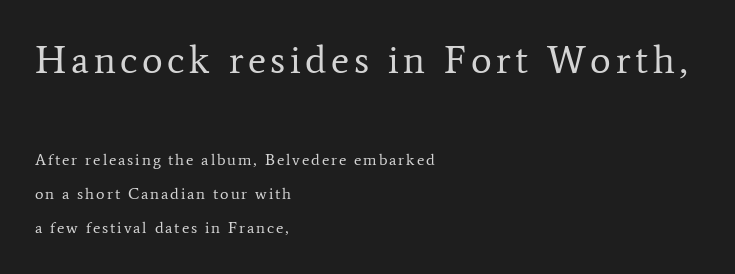
Regarding leading, the lines here are spaced well apart. Nobody drew a line under any word here. Weight: not bold — regular or lighter. Size contrast runs from large at the top to small at the bottom. Typeset ragged right — the left edge is the straight one. The letters stand upright; this is a roman face.
